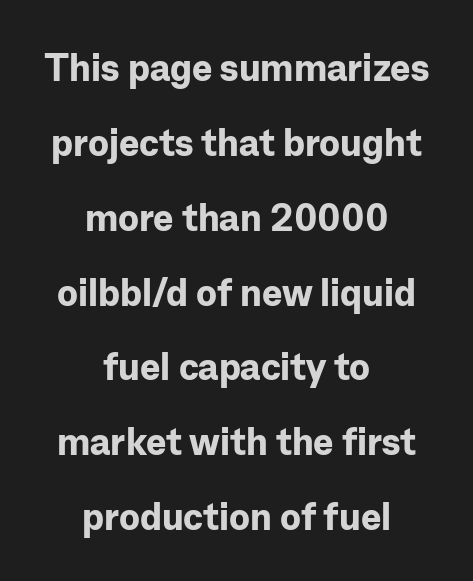
Q: Is the text bold? A: Yes.
Q: Is the text italic (slanted)? A: No, it is upright.
Q: Is the typeface a serif or a sans-serif typeface? A: Sans-serif.
Q: Is the text underlined? A: No.
Q: How is the paragraph aligned? A: Centered.
Q: Is the spacing between letters normal or unusually wide? A: Normal.
Q: Is the spacing between lines tight, normal or loose? A: Loose.
Q: Width (condensed, normal, or wide)? A: Normal.
Q: Stroke contrast? A: Low.
Q: x-height? A: Medium.
Q: Monospaced? A: No.
